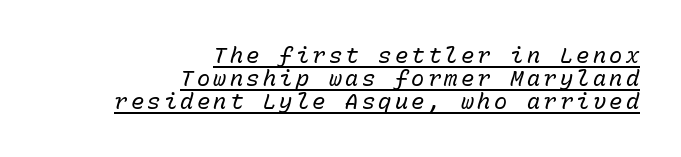
The image shows 22 px text type, italic (leaning right); set right-aligned, tight line spacing (1.04x), underlined.
